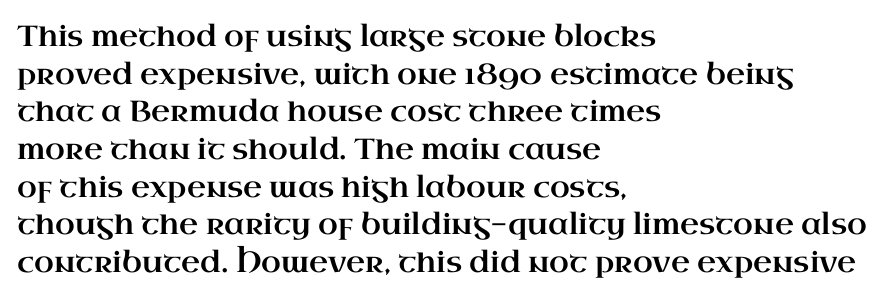
Has an underline been added? It has not. Glyph-to-glyph distance matches everyday printed text. What's the leading like? Ordinary, nothing unusual. If you drew a ruler down the left edge, every line would touch it. Every stem runs plumb, perpendicular to the baseline. Spacing verdict: proportional, widths tailored to each character.
